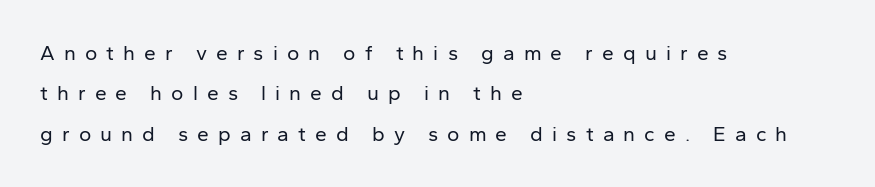
Q: Is the text bold? A: No.
Q: Is the text italic (slanted)? A: No, it is upright.
Q: Is the text underlined? A: No.
Q: How is the paragraph aligned? A: Left-aligned.
Q: Is the spacing between letters normal or unusually wide? A: Unusually wide.
Q: Is the spacing between lines tight, normal or loose? A: Loose.
